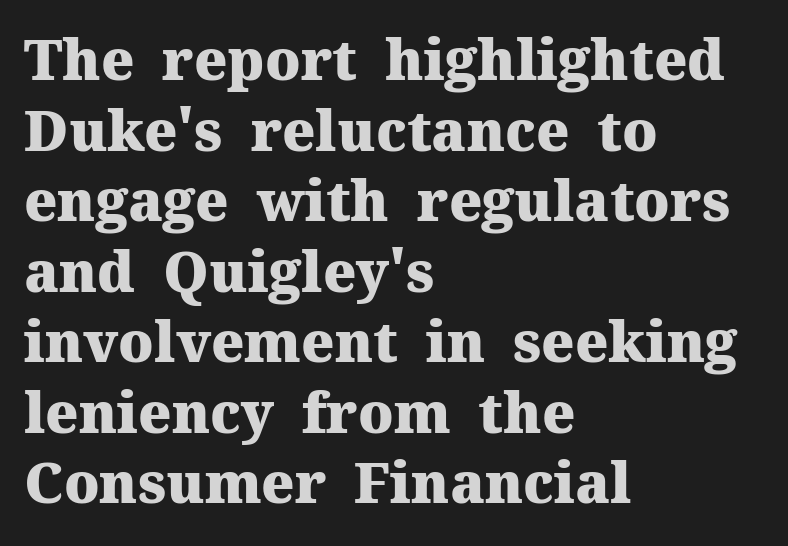
Look at the tracking — it's just the regular setting, nothing added. Check where the strokes stop: tiny serifs finish them off. The block of text has a typical density, with ordinary space between rows. Every letter is thick-stroked: bold, no question. Quick note: not italic, upright. Does the copy run flush right? No — it runs flush left.
